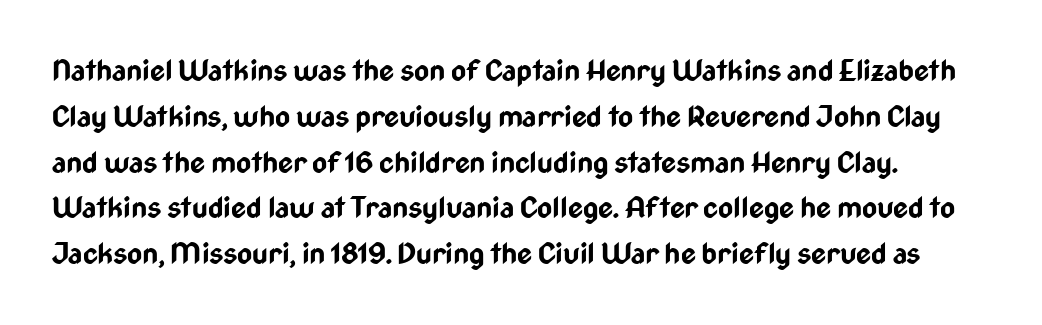
{"serif": "no", "italic": "no", "bold": "yes", "weight": "bold", "width": "condensed", "stroke_contrast": "low", "x_height": "medium", "monospaced": "no", "underline": "no", "line_spacing": "normal", "line_spacing_ratio": 1.58, "letter_spacing": "normal", "letter_spacing_em": 0.0, "glyph_px": 29}
